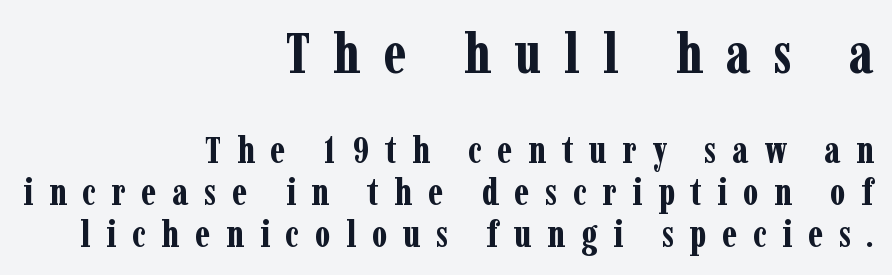
The image shows 57 px bold, condensed serif type, upright; set right-aligned, tight line spacing (1.1x), unusually wide letter spacing (+0.41 em), not underlined; the first (top) block is 1.5x larger; low stroke contrast and a medium x-height.
